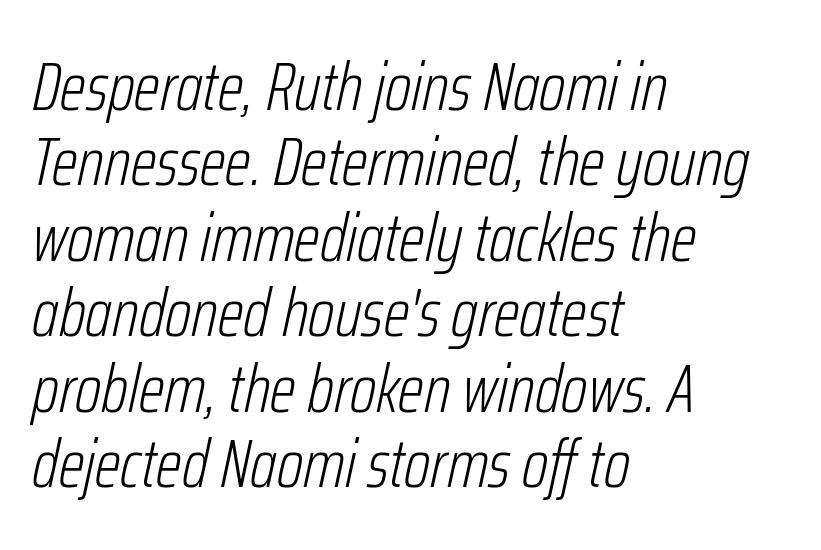
Q: Is the text bold? A: No.
Q: Is the text italic (slanted)? A: Yes, it leans right by about 12 degrees.
Q: Is the text underlined? A: No.
Q: How is the paragraph aligned? A: Left-aligned.
Q: Is the spacing between letters normal or unusually wide? A: Normal.
Q: Is the spacing between lines tight, normal or loose? A: Tight.
Q: Width (condensed, normal, or wide)? A: Condensed.
Q: Stroke contrast? A: Low.
Q: x-height? A: Medium.
Q: Monospaced? A: No.
